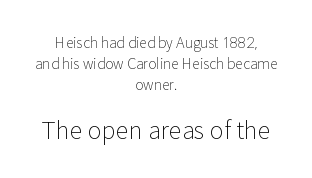
Q: Is the text bold? A: No.
Q: Is the text italic (slanted)? A: No, it is upright.
Q: Is the text underlined? A: No.
Q: How is the paragraph aligned? A: Centered.
Q: Is the spacing between letters normal or unusually wide? A: Normal.
Q: Is the spacing between lines tight, normal or loose? A: Normal.
Q: Which block of text is set in a larger size, the first (top) or the second (bottom)? A: The second (bottom) one.
